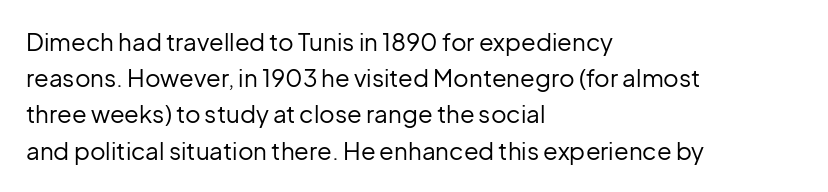
{"italic": "no", "bold": "no", "underline": "no", "align": "left", "line_spacing": "normal", "line_spacing_ratio": 1.51, "letter_spacing": "normal", "letter_spacing_em": 0.0, "glyph_px": 24}
